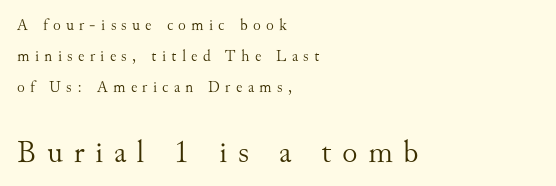
{"serif": "yes", "italic": "no", "bold": "no", "weight": "light", "width": "normal", "stroke_contrast": "medium", "x_height": "small", "monospaced": "no", "underline": "no", "align": "left", "line_spacing": "loose", "line_spacing_ratio": 1.94, "letter_spacing": "wide", "letter_spacing_em": 0.33, "larger_block": "second", "size_ratio": 2.0, "glyph_px": 32}
